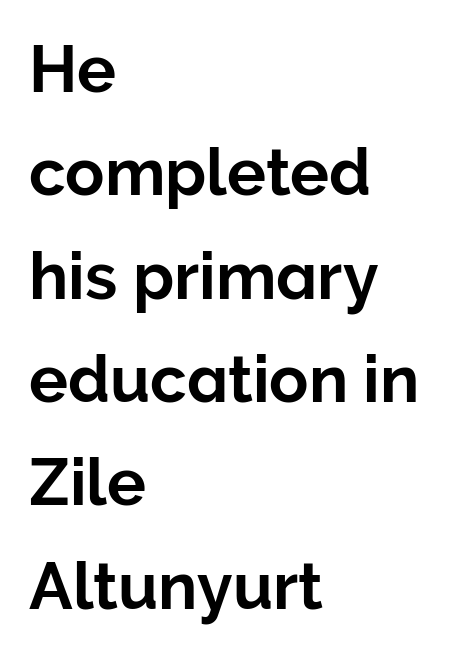
How are the letters spaced? Ordinarily, with no added tracking. Think of a printed novel: that variable character pitch is what you see here. Each row of text sits above clean, open space. The typeface chosen for these lines omits serifs. A classic flush-left, rag-right setting is used for this passage.
